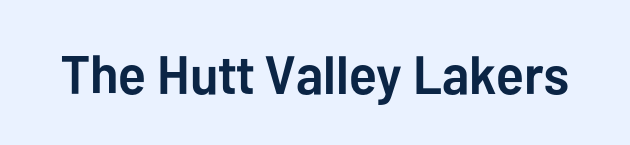
The image shows 54 px semibold sans-serif type, upright; set normal letter spacing, not underlined; low stroke contrast and a medium x-height.
